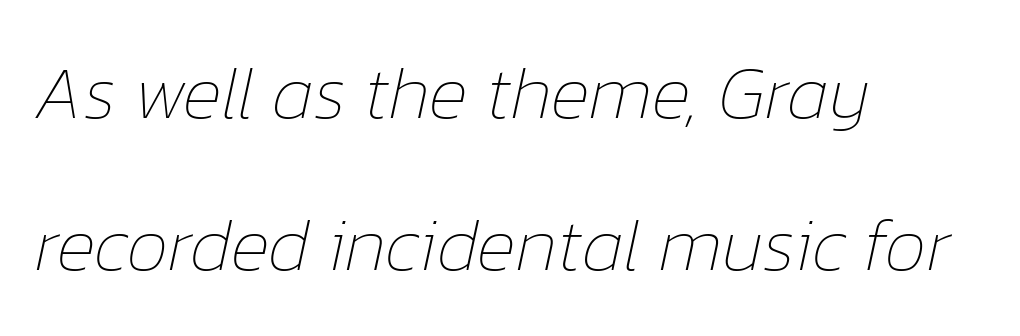
The setting favours the left margin, as ordinary paragraphs usually do. Slanted lettering throughout. The leading is generous, giving the passage an open texture. Type without underlining.
